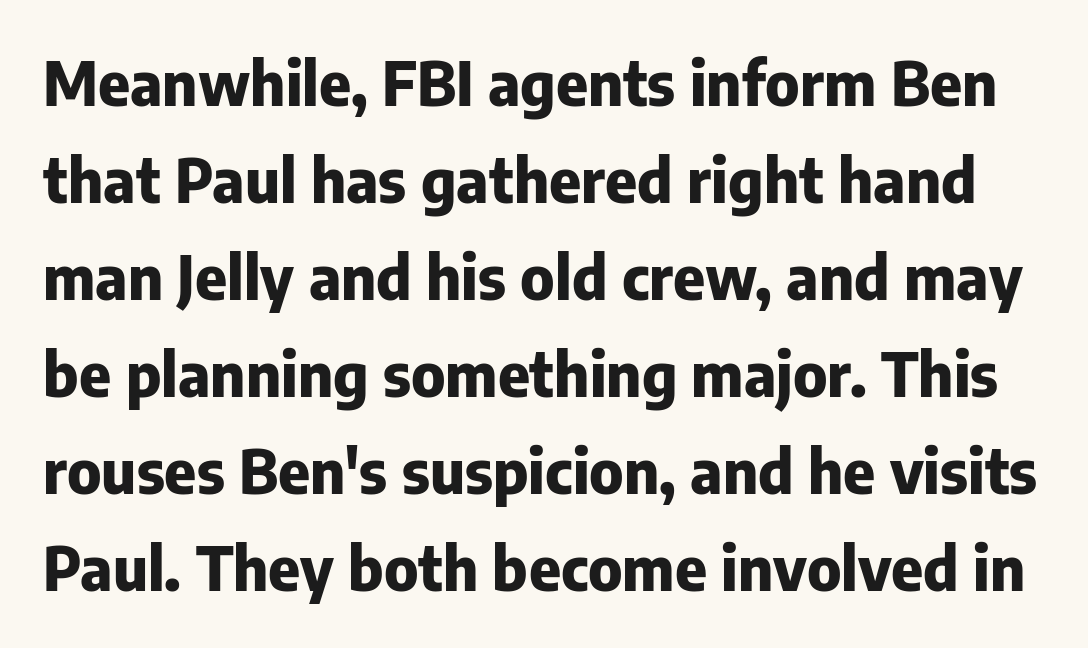
Posture: straight, roman, zero tilt. The typeface chosen for these lines omits serifs. Spacing verdict: proportional, widths tailored to each character. A full-strength bold gives these letters their thick strokes.
